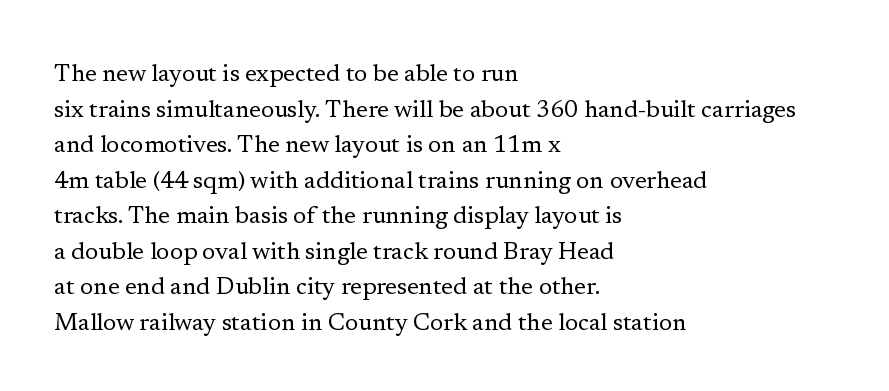
{"italic": "no", "bold": "no", "underline": "no", "align": "left", "line_spacing": "normal", "line_spacing_ratio": 1.48, "letter_spacing": "normal", "letter_spacing_em": 0.0, "glyph_px": 24}
